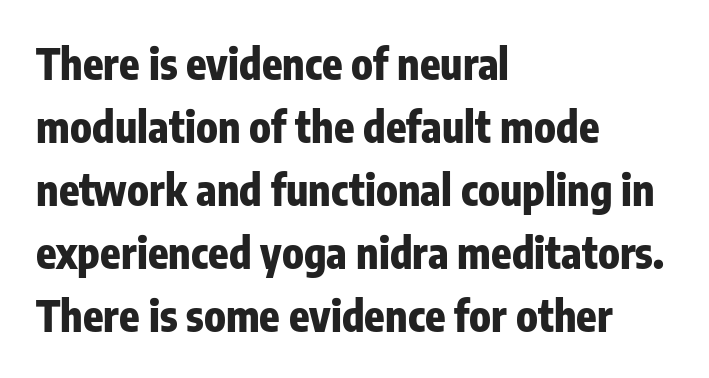
The image shows 42 px heavy, condensed sans-serif type, upright; set left-aligned, normal line spacing (1.5x), normal letter spacing, not underlined; low stroke contrast and a medium x-height.
